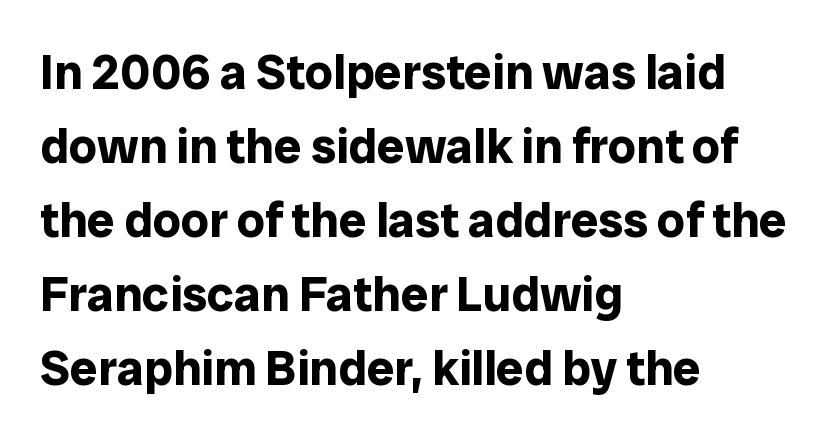
The rag falls on the right side of this text block. In terms of letterspacing, this is plain default setting. A clean baseline with only descenders dipping below it. Posture: straight, roman, zero tilt.
